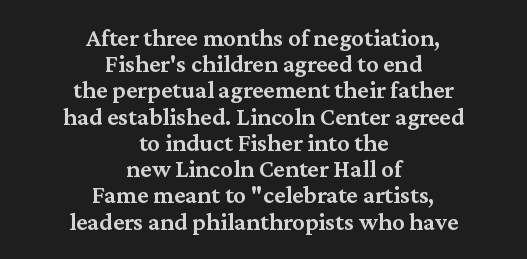
Q: Is the text bold? A: Semi-bold.
Q: Is the text italic (slanted)? A: No, it is upright.
Q: Is the text underlined? A: No.
Q: How is the paragraph aligned? A: Centered.
Q: Is the spacing between letters normal or unusually wide? A: Normal.
Q: Is the spacing between lines tight, normal or loose? A: Tight.
